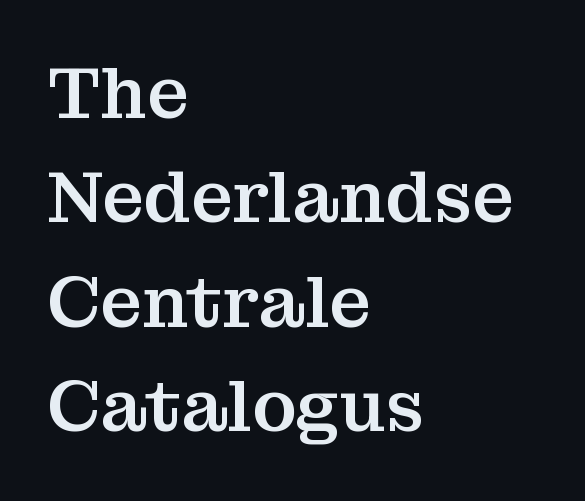
The image shows 72 px serif type, upright; set left-aligned, normal line spacing (1.45x), normal letter spacing, not underlined; medium stroke contrast and a medium x-height.
